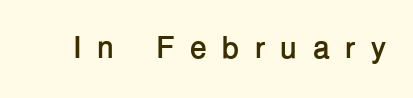
The axis of the letterforms is exactly vertical. Plenty of ink on the page — the face is bold. Does extra space separate the letters? Yes, quite a lot of it. Clear beneath every line of the passage.
